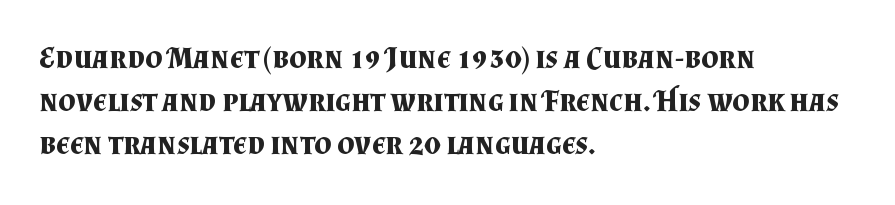
The image shows 30 px bold serif type, upright; set left-aligned, normal line spacing (1.44x), normal letter spacing, not underlined; medium stroke contrast and a small x-height.
